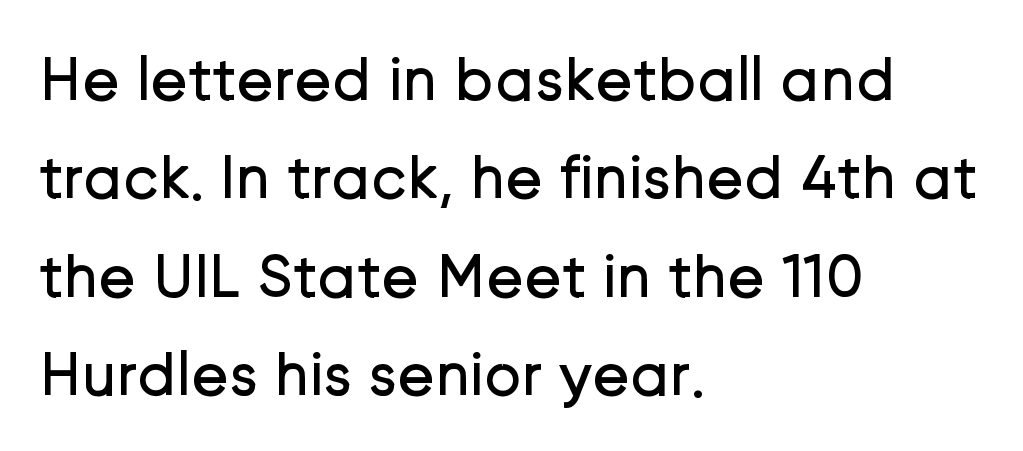
The image shows 63 px regular-weight sans-serif type, upright; set left-aligned, normal line spacing (1.56x), normal letter spacing, not underlined; low stroke contrast and a medium x-height.
